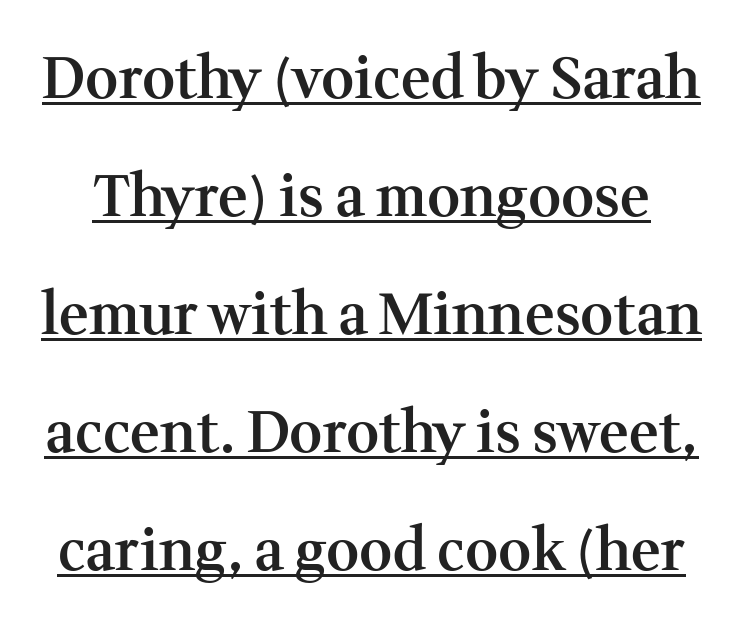
{"serif": "yes", "italic": "no", "bold": "semi", "weight": "semibold", "width": "normal", "stroke_contrast": "medium", "x_height": "medium", "monospaced": "no", "underline": "yes", "line_spacing": "loose", "line_spacing_ratio": 2.07, "letter_spacing": "normal", "letter_spacing_em": 0.0, "glyph_px": 57}
